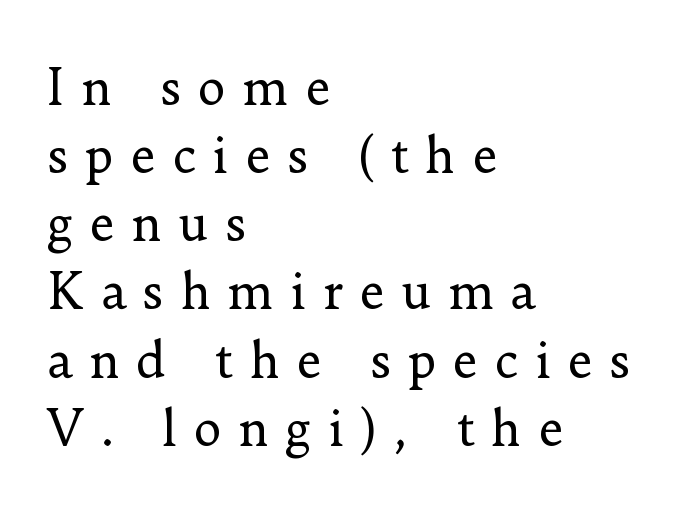
{"serif": "yes", "italic": "no", "bold": "no", "weight": "regular", "width": "normal", "stroke_contrast": "low", "x_height": "small", "monospaced": "no", "underline": "no", "align": "left", "line_spacing": "normal", "line_spacing_ratio": 1.42, "letter_spacing": "wide", "letter_spacing_em": 0.34, "glyph_px": 48}
